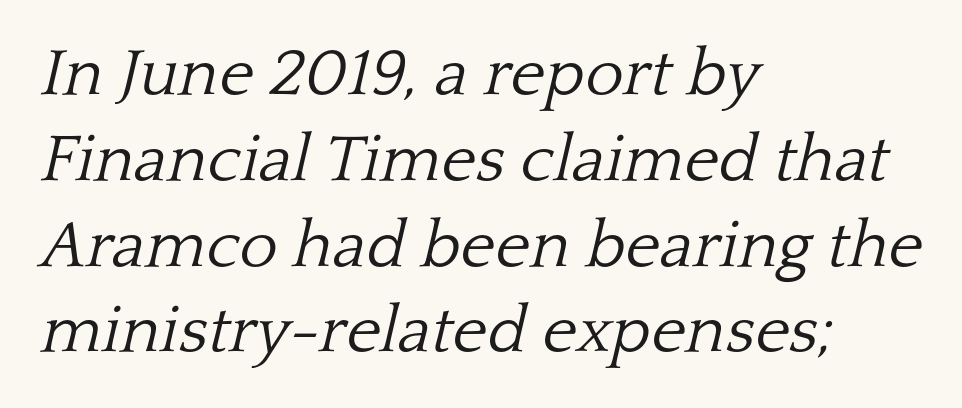
Q: Is the text bold? A: No.
Q: Is the text italic (slanted)? A: Yes, it leans right by about 13 degrees.
Q: Is the typeface a serif or a sans-serif typeface? A: Serif.
Q: Is the text underlined? A: No.
Q: How is the paragraph aligned? A: Left-aligned.
Q: Is the spacing between letters normal or unusually wide? A: Normal.
Q: Is the spacing between lines tight, normal or loose? A: Normal.
Q: Width (condensed, normal, or wide)? A: Normal.
Q: Stroke contrast? A: Low.
Q: x-height? A: Medium.
Q: Monospaced? A: No.
